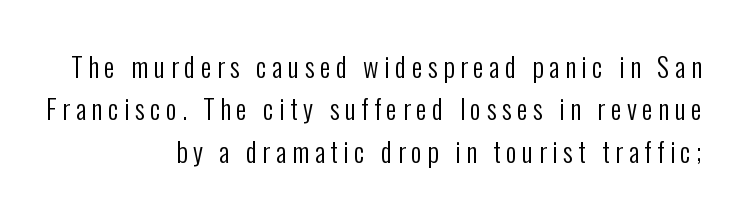
Tall strokes in this sample are plumb rather than angled. Characters follow at a spacing far wider than the type designer built in. Reading down the block, your eye finds every line finishing at a fixed right position. Vertical stems look standard width or narrower in stroke. The block of text has a typical density, with ordinary space between rows. The baseline area is clear.
